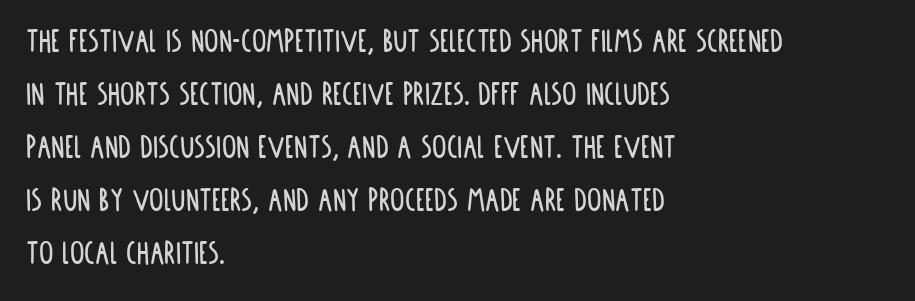
The image shows 36 px condensed sans-serif type, upright; set left-aligned, normal line spacing (1.47x), normal letter spacing, not underlined; low stroke contrast and a large x-height.
